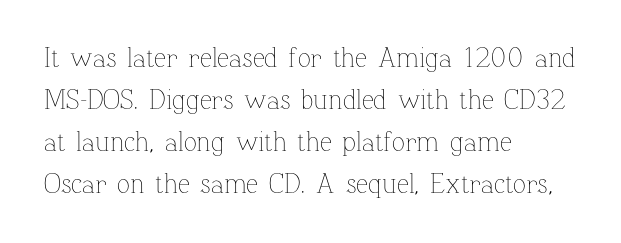
The image shows 27 px text type, upright; set left-aligned, normal line spacing (1.56x), normal letter spacing, not underlined.
